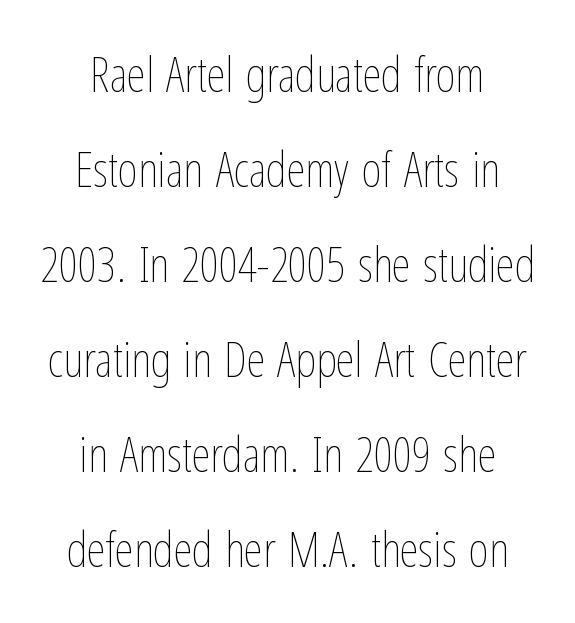
{"italic": "no", "bold": "no", "weight": "thin", "width": "condensed", "stroke_contrast": "low", "x_height": "medium", "monospaced": "no", "underline": "no", "align": "center", "line_spacing": "loose", "line_spacing_ratio": 1.98, "letter_spacing": "normal", "letter_spacing_em": 0.0, "glyph_px": 48}
